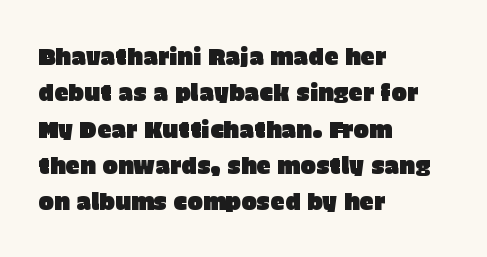
The image shows 23 px text type, upright; set left-aligned, normal line spacing (1.58x), normal letter spacing, not underlined.
